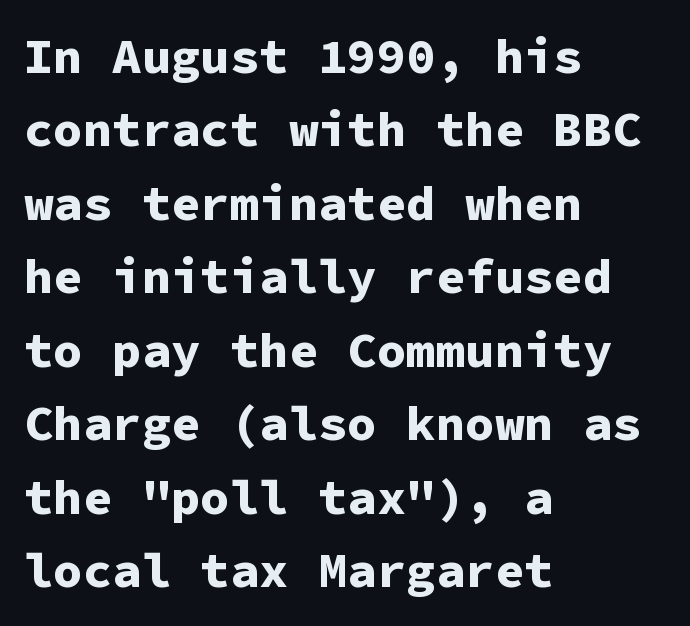
The image shows 49 px bold sans-serif type, upright, monospaced; set left-aligned, normal line spacing (1.5x), normal letter spacing, not underlined; low stroke contrast and a medium x-height.
